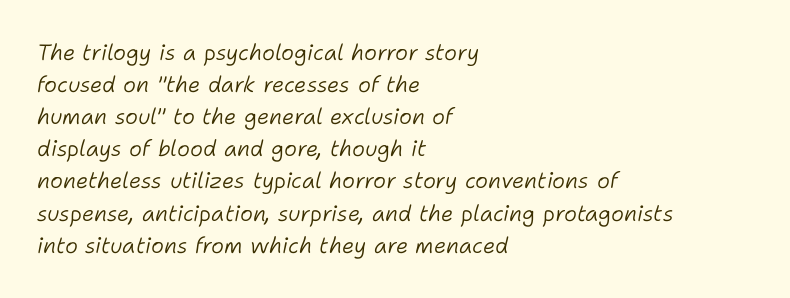
The image shows 22 px text type, italic (leaning right); set left-aligned, normal line spacing (1.46x), normal letter spacing, not underlined.
